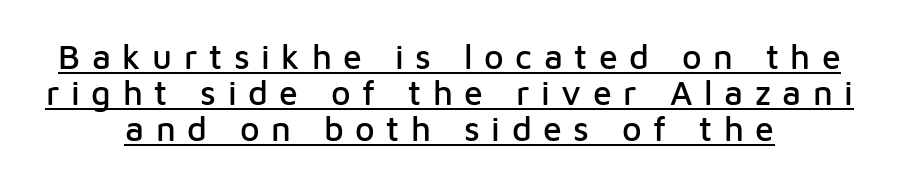
{"serif": "no", "italic": "no", "width": "normal", "stroke_contrast": "low", "x_height": "medium", "monospaced": "no", "underline": "yes", "align": "center", "line_spacing": "tight", "line_spacing_ratio": 1.06, "letter_spacing": "wide", "letter_spacing_em": 0.34, "glyph_px": 34}
